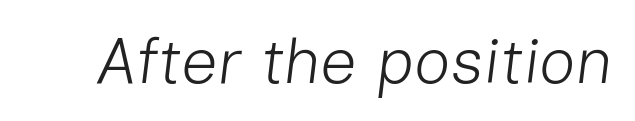
Q: Is the text bold? A: No.
Q: Is the text italic (slanted)? A: Yes, it leans right by about 7 degrees.
Q: Is the text underlined? A: No.
Q: Is the spacing between letters normal or unusually wide? A: Normal.
Q: Width (condensed, normal, or wide)? A: Normal.
Q: Stroke contrast? A: Low.
Q: x-height? A: Medium.
Q: Monospaced? A: No.
